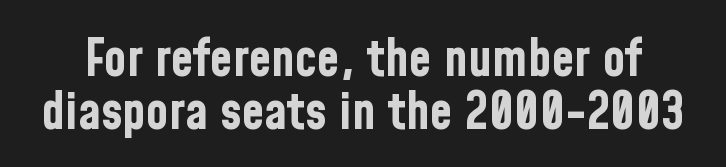
Q: Is the text bold? A: Yes.
Q: Is the text italic (slanted)? A: No, it is upright.
Q: Is the typeface a serif or a sans-serif typeface? A: Sans-serif.
Q: Is the text underlined? A: No.
Q: Is the spacing between letters normal or unusually wide? A: Normal.
Q: Is the spacing between lines tight, normal or loose? A: Tight.
Q: Width (condensed, normal, or wide)? A: Condensed.
Q: Stroke contrast? A: Low.
Q: x-height? A: Medium.
Q: Monospaced? A: No.
